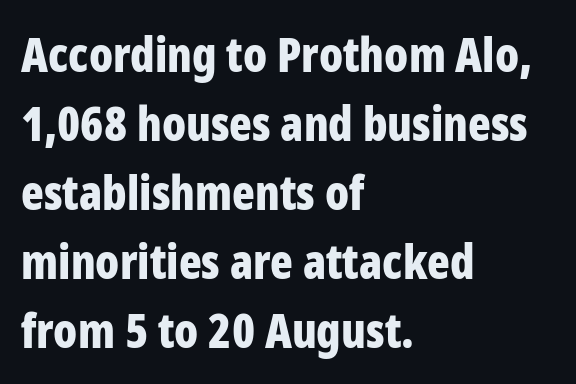
{"serif": "no", "italic": "no", "bold": "yes", "weight": "bold", "width": "condensed", "stroke_contrast": "low", "x_height": "medium", "monospaced": "no", "underline": "no", "align": "left", "line_spacing": "normal", "line_spacing_ratio": 1.47, "letter_spacing": "normal", "letter_spacing_em": 0.0, "glyph_px": 47}
